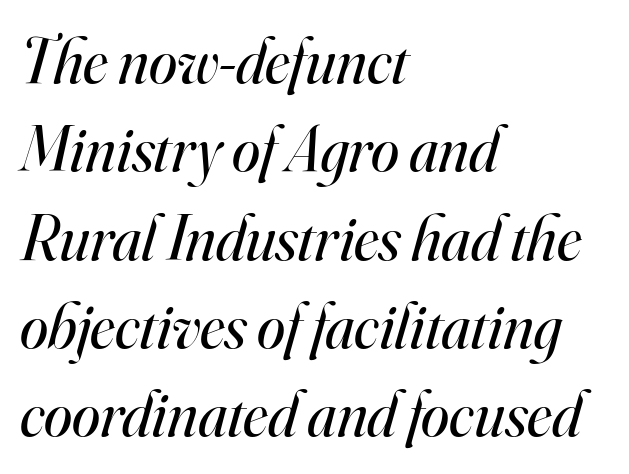
{"serif": "yes", "italic": "yes", "lean": "right", "slant_degrees": 16, "bold": "no", "weight": "regular", "width": "normal", "stroke_contrast": "high", "x_height": "small", "monospaced": "no", "underline": "no", "align": "left", "line_spacing": "normal", "line_spacing_ratio": 1.38, "letter_spacing": "normal", "letter_spacing_em": 0.0, "glyph_px": 64}
